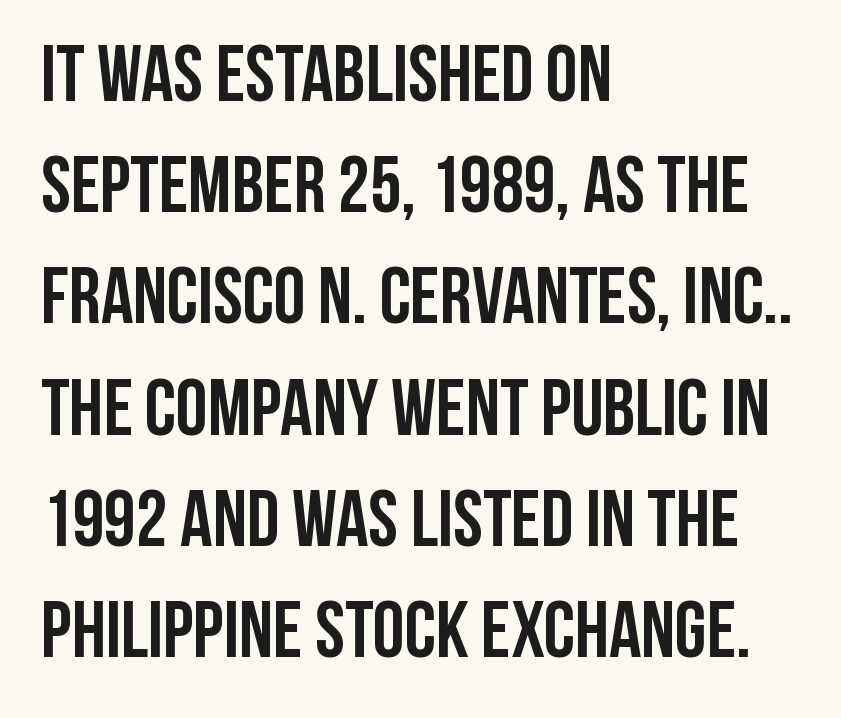
Q: Is the text bold? A: Yes.
Q: Is the text italic (slanted)? A: No, it is upright.
Q: Is the typeface a serif or a sans-serif typeface? A: Sans-serif.
Q: Is the text underlined? A: No.
Q: How is the paragraph aligned? A: Left-aligned.
Q: Is the spacing between letters normal or unusually wide? A: Normal.
Q: Is the spacing between lines tight, normal or loose? A: Normal.
Q: Width (condensed, normal, or wide)? A: Condensed.
Q: Stroke contrast? A: Low.
Q: x-height? A: Large.
Q: Monospaced? A: No.
